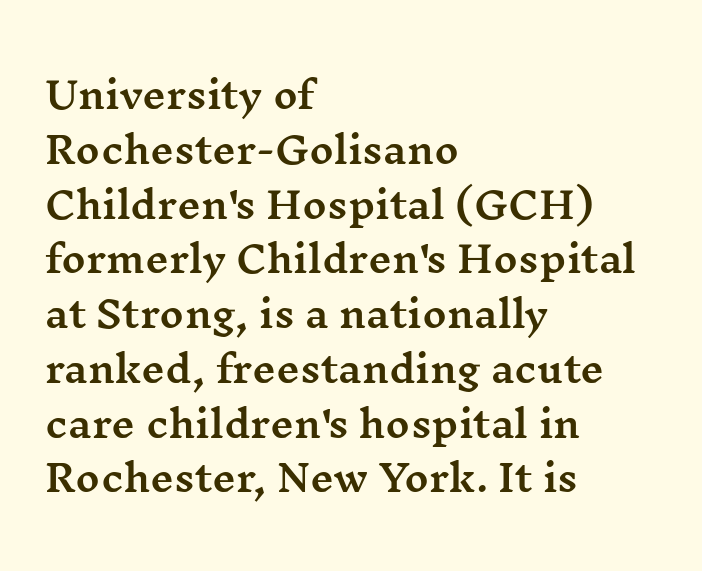
The passage shown is typed in a proportional face where columns would drift. A serif font was chosen for this passage. The baseline area is clear. This is roman type, the default non-slanted kind.
